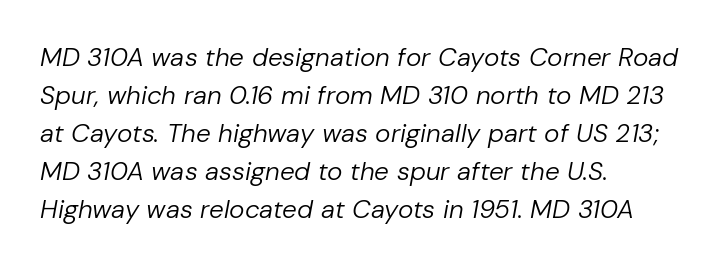
The weight tops out at a normal text grade. The rag falls on the right side of this text block. No extra tracking has been applied to these lines. Line spacing here is normal. Slant detected: the letters are inclined. Descender tails drop into unmarked territory.
